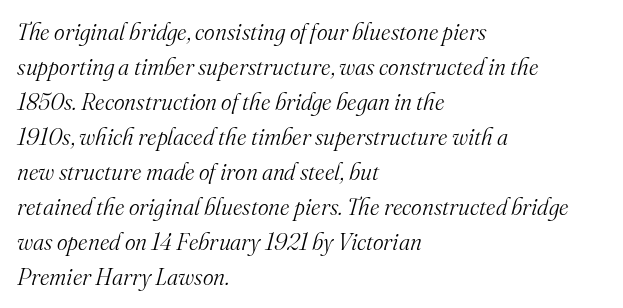
The letterforms sit at book weight or below. The axis of the letterforms is tilted away from vertical. In CSS terms this would be text-align: left. Observe the ordinary spacing: letters are neighbours, not strangers.
